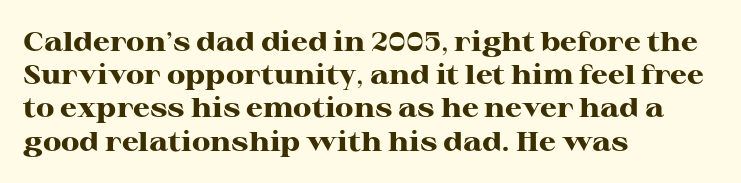
Q: Is the text bold? A: Yes.
Q: Is the text italic (slanted)? A: No, it is upright.
Q: Is the text underlined? A: No.
Q: How is the paragraph aligned? A: Left-aligned.
Q: Is the spacing between letters normal or unusually wide? A: Normal.
